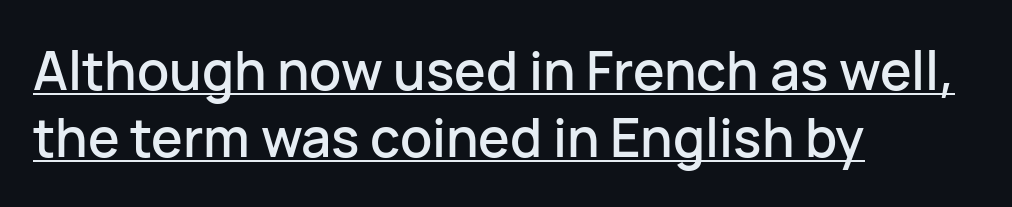
{"serif": "no", "italic": "no", "width": "normal", "stroke_contrast": "low", "x_height": "medium", "monospaced": "no", "underline": "yes", "align": "left", "line_spacing": "normal", "line_spacing_ratio": 1.27, "letter_spacing": "normal", "letter_spacing_em": 0.0, "glyph_px": 53}
